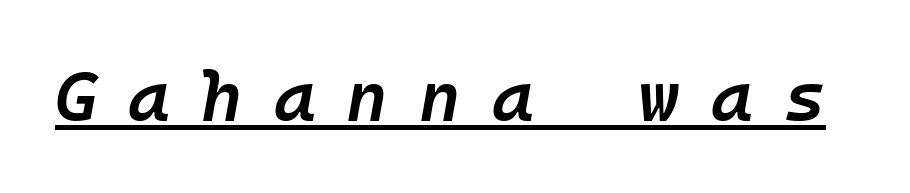
The image shows 71 px semibold type, italic (leaning right), monospaced; set unusually wide letter spacing (+0.44 em), underlined; low stroke contrast and a medium x-height.
